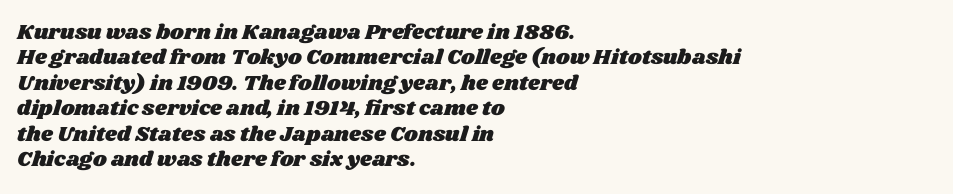
The image shows 21 px text type; set left-aligned, line spacing 1.21x, normal letter spacing, not underlined.
